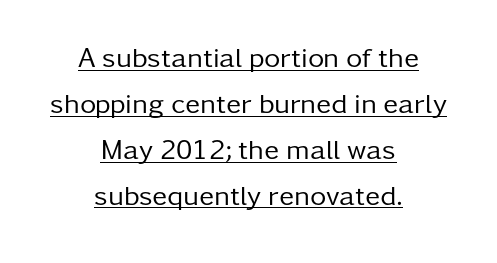
{"serif": "no", "italic": "no", "bold": "no", "weight": "regular", "width": "normal", "stroke_contrast": "low", "x_height": "medium", "monospaced": "no", "underline": "yes", "align": "center", "line_spacing": "normal", "line_spacing_ratio": 1.64, "letter_spacing": "normal", "letter_spacing_em": 0.0, "glyph_px": 28}
